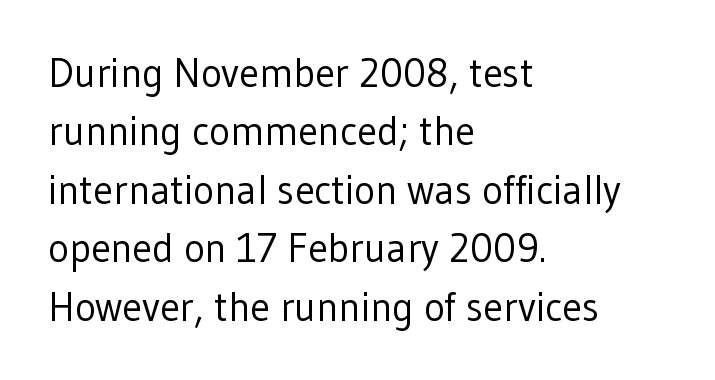
The space between consecutive lines is moderate. The face used here is a sans, in the tradition of grotesques and geometrics. The gap between lines stays unmarked. Teacher's note: observe the even left margin — that is flush-left alignment. Posture: vertical. This sample has the flowing, uneven cadence of proportional lettering.
